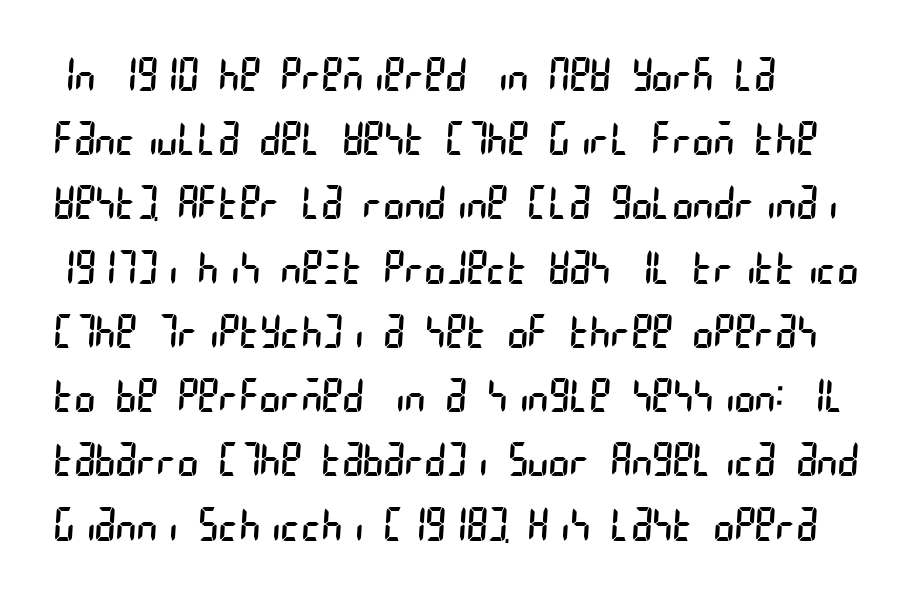
The image shows 44 px regular-weight, condensed sans-serif type; set left-aligned, normal line spacing (1.46x), normal letter spacing, not underlined; low stroke contrast and a large x-height.
